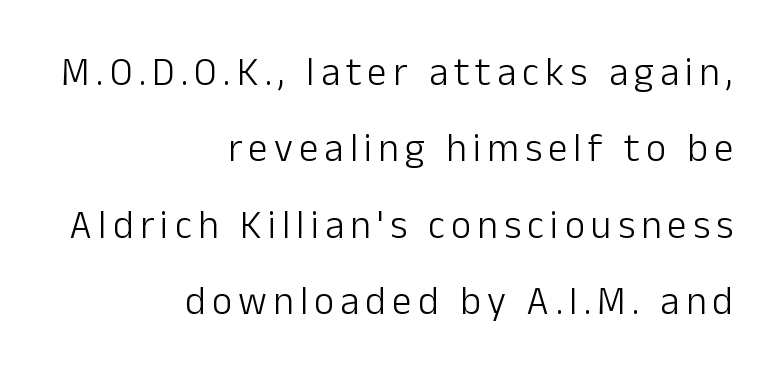
{"serif": "no", "italic": "no", "bold": "no", "weight": "light", "width": "normal", "stroke_contrast": "low", "x_height": "medium", "monospaced": "no", "underline": "no", "align": "right", "line_spacing": "loose", "line_spacing_ratio": 1.96, "glyph_px": 39}
